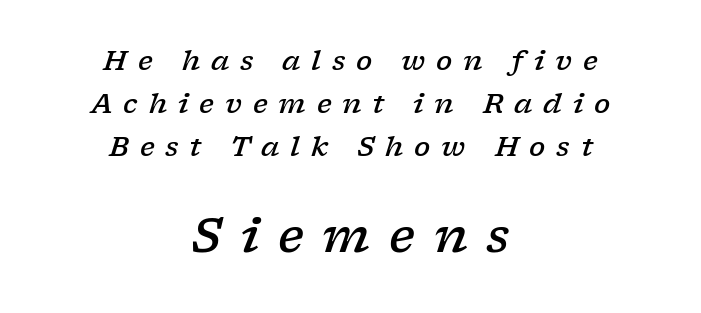
The image shows 47 px semibold, wide serif type, italic (leaning right); set centered, normal line spacing (1.59x), unusually wide letter spacing (+0.4 em), not underlined; the second (bottom) block is 1.74x larger; low stroke contrast and a medium x-height.
